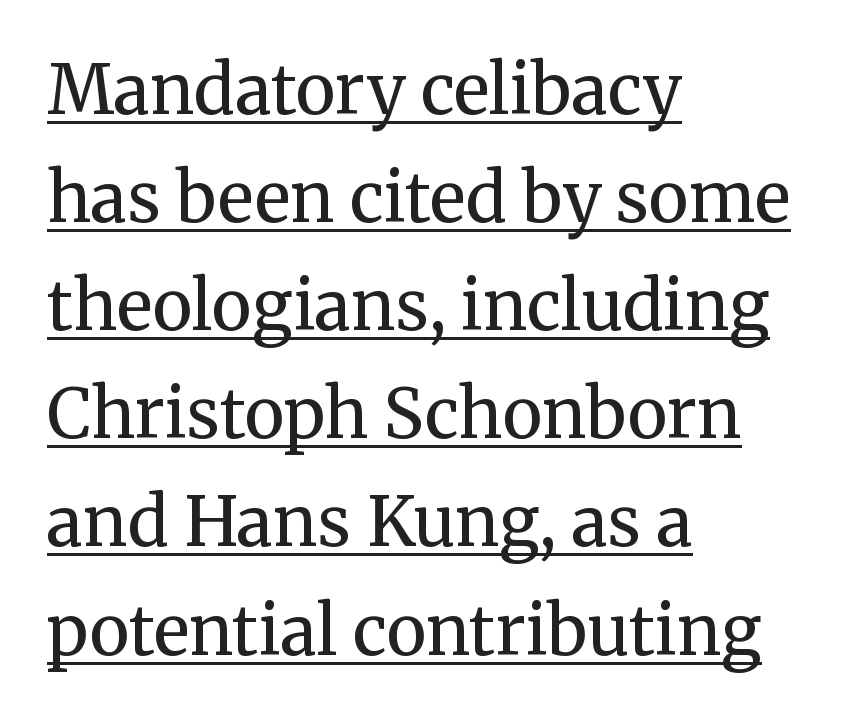
The image shows 68 px regular-weight serif type, upright; set left-aligned, normal line spacing (1.59x), normal letter spacing, underlined; medium stroke contrast and a medium x-height.
